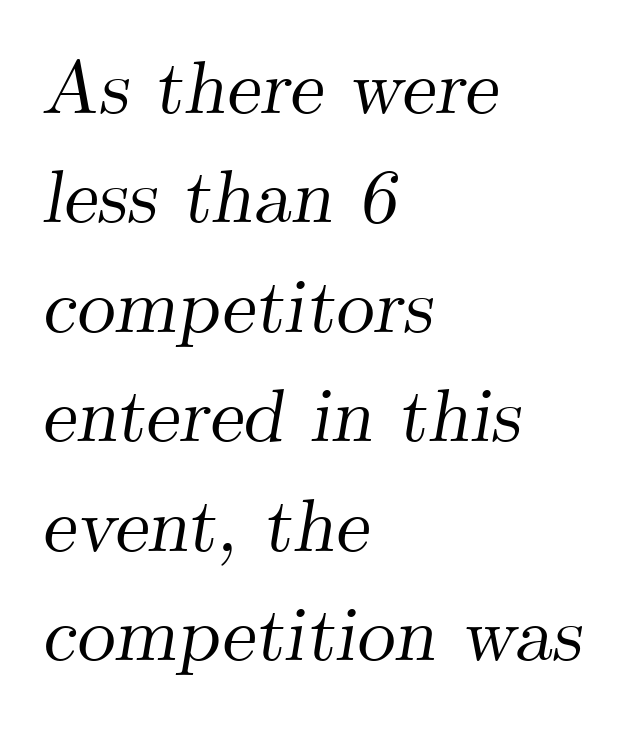
Q: Is the text italic (slanted)? A: Yes, it leans right by about 9 degrees.
Q: Is the typeface a serif or a sans-serif typeface? A: Serif.
Q: Is the text underlined? A: No.
Q: How is the paragraph aligned? A: Left-aligned.
Q: Is the spacing between letters normal or unusually wide? A: Normal.
Q: Is the spacing between lines tight, normal or loose? A: Normal.
Q: Width (condensed, normal, or wide)? A: Normal.
Q: Stroke contrast? A: Medium.
Q: x-height? A: Small.
Q: Monospaced? A: No.
